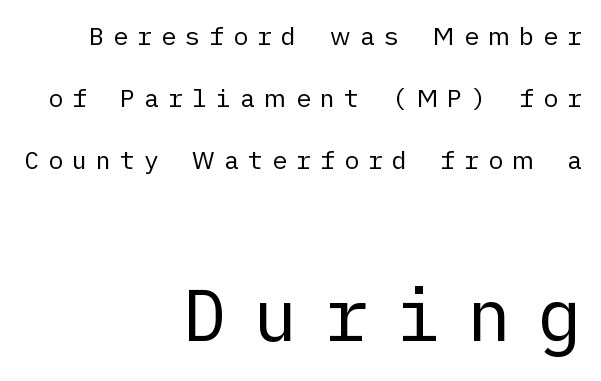
{"serif": "no", "italic": "no", "bold": "no", "weight": "regular", "width": "normal", "stroke_contrast": "low", "x_height": "medium", "underline": "no", "align": "right", "line_spacing": "loose", "line_spacing_ratio": 2.49, "letter_spacing": "wide", "letter_spacing_em": 0.36, "larger_block": "second", "size_ratio": 2.96, "glyph_px": 74}
